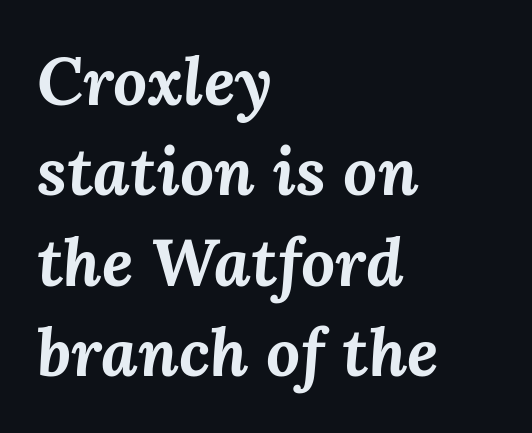
Q: Is the text bold? A: Yes.
Q: Is the text italic (slanted)? A: Yes, it leans right by about 3 degrees.
Q: Is the text underlined? A: No.
Q: How is the paragraph aligned? A: Left-aligned.
Q: Is the spacing between letters normal or unusually wide? A: Normal.
Q: Is the spacing between lines tight, normal or loose? A: Normal.
Q: Width (condensed, normal, or wide)? A: Normal.
Q: Stroke contrast? A: Medium.
Q: x-height? A: Medium.
Q: Monospaced? A: No.
